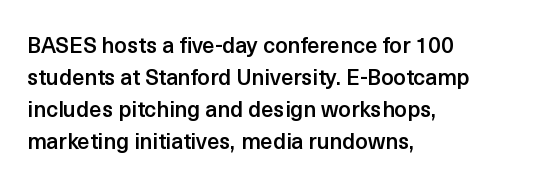
{"italic": "no", "bold": "semi", "underline": "no", "align": "left", "line_spacing": "normal", "line_spacing_ratio": 1.45, "letter_spacing": "normal", "letter_spacing_em": 0.0, "glyph_px": 22}
